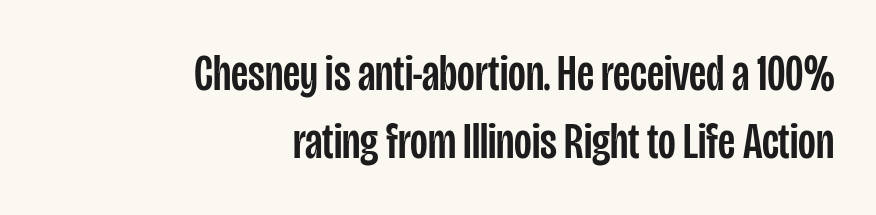
The image shows 51 px condensed sans-serif type, upright; set right-aligned, normal line spacing (1.34x), normal letter spacing, not underlined; low stroke contrast and a large x-height.
